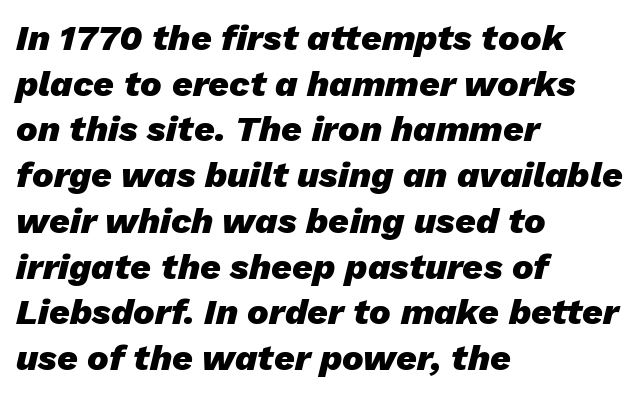
The image shows 36 px heavy type, italic (leaning right); set left-aligned, normal line spacing (1.27x), normal letter spacing, not underlined; low stroke contrast and a medium x-height.
